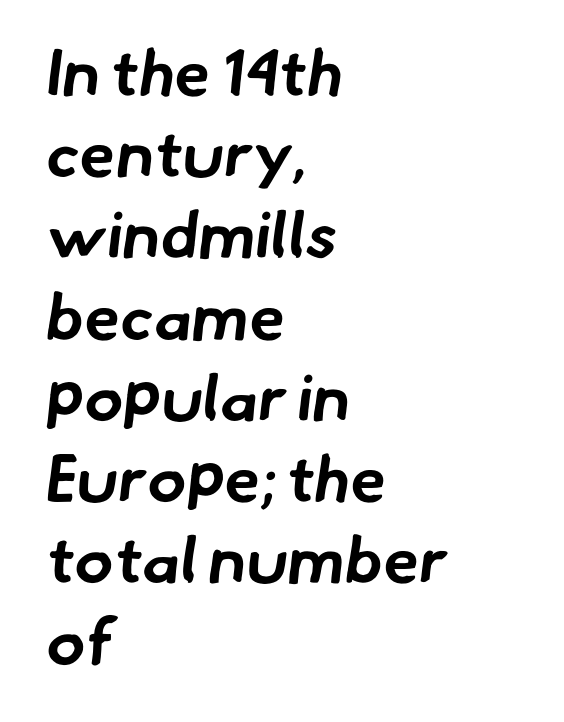
Horizontal alignment here is leftward, the default for most running prose. Character widths vary here, with narrow letters taking less room than wide ones. These lines keep a tight, regular rhythm from letter to letter. A typesetter would call this leading conventional body-copy spacing. In terms of weight, the rendering is a true, heavy bold. This sample uses a sans-serif face.
